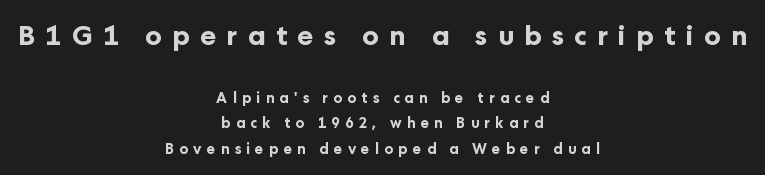
{"italic": "no", "bold": "yes", "underline": "no", "align": "center", "line_spacing_ratio": 1.82, "letter_spacing": "wide", "letter_spacing_em": 0.38, "larger_block": "first", "size_ratio": 1.93, "glyph_px": 27}
